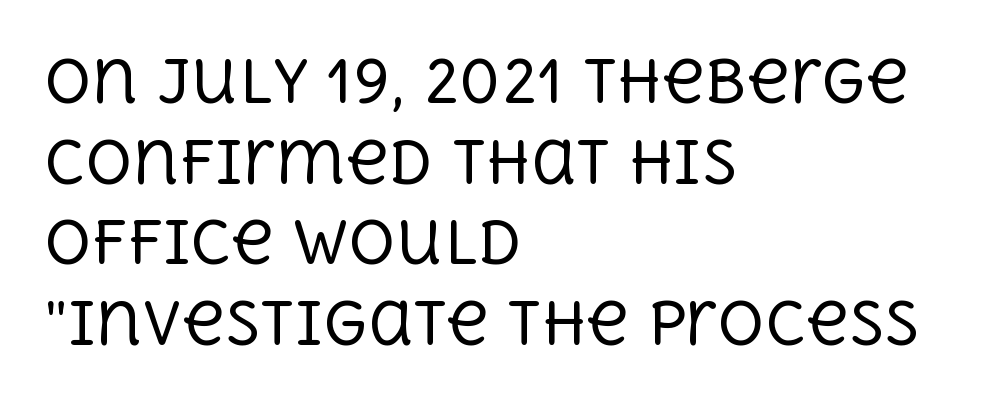
{"serif": "yes", "italic": "no", "bold": "no", "weight": "regular", "width": "normal", "x_height": "large", "monospaced": "no", "underline": "no", "align": "left", "line_spacing": "normal", "line_spacing_ratio": 1.39, "letter_spacing": "normal", "letter_spacing_em": 0.0, "glyph_px": 58}
